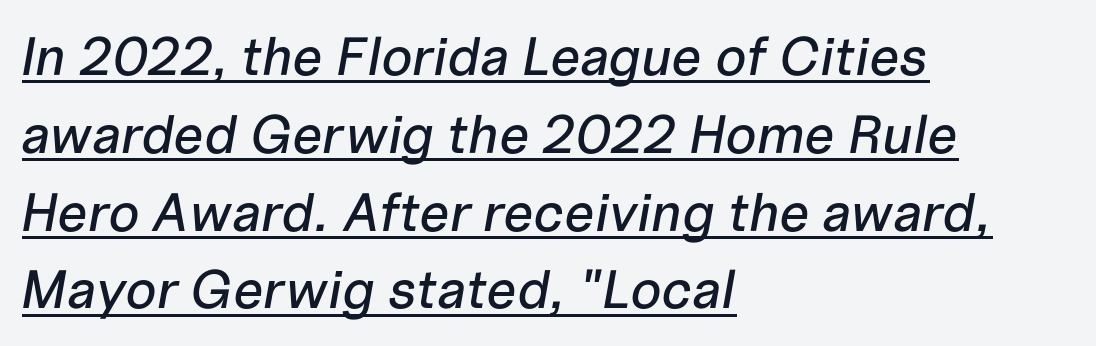
{"italic": "yes", "lean": "right", "slant_degrees": 10, "width": "normal", "stroke_contrast": "low", "x_height": "medium", "monospaced": "no", "underline": "yes", "align": "left", "line_spacing": "normal", "line_spacing_ratio": 1.44, "letter_spacing": "normal", "letter_spacing_em": 0.0, "glyph_px": 54}
